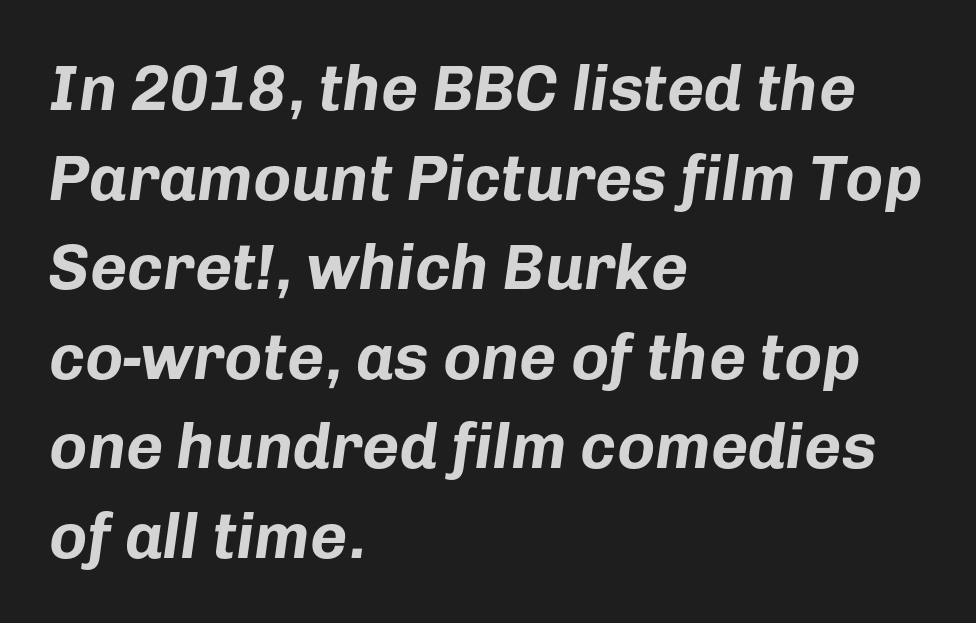
{"italic": "yes", "lean": "right", "slant_degrees": 8, "bold": "yes", "weight": "bold", "width": "normal", "stroke_contrast": "low", "x_height": "medium", "monospaced": "no", "underline": "no", "align": "left", "line_spacing": "normal", "line_spacing_ratio": 1.4, "letter_spacing": "normal", "letter_spacing_em": 0.0, "glyph_px": 64}
